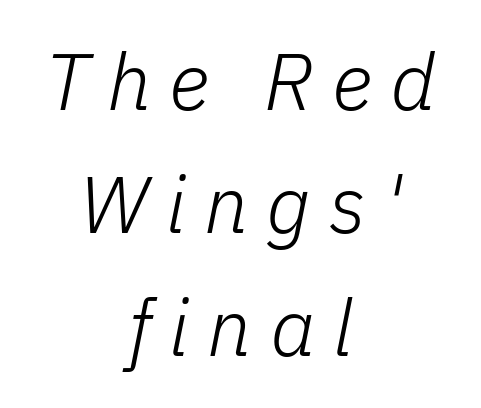
The image shows 79 px light type, italic (leaning right); set centered, normal line spacing (1.56x), unusually wide letter spacing (+0.23 em), not underlined; low stroke contrast and a medium x-height.
